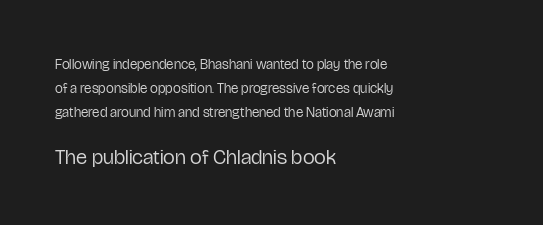
Q: Is the text bold? A: No.
Q: Is the text italic (slanted)? A: No, it is upright.
Q: Is the text underlined? A: No.
Q: How is the paragraph aligned? A: Left-aligned.
Q: Is the spacing between letters normal or unusually wide? A: Normal.
Q: Which block of text is set in a larger size, the first (top) or the second (bottom)? A: The second (bottom) one.
